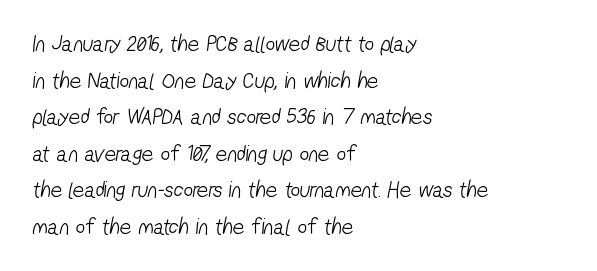
{"bold": "no", "underline": "no", "align": "left", "line_spacing": "normal", "line_spacing_ratio": 1.59, "letter_spacing": "normal", "letter_spacing_em": 0.0, "glyph_px": 23}
